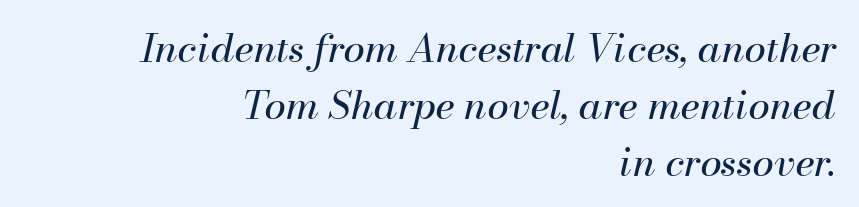
The image shows 39 px regular-weight type, italic (leaning right); set right-aligned, normal line spacing (1.46x), normal letter spacing, not underlined; medium stroke contrast and a small x-height.
